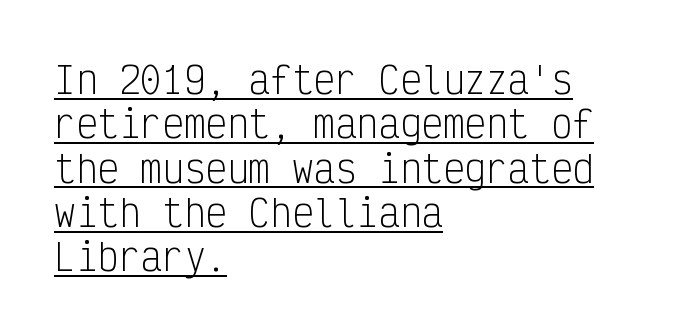
The image shows 36 px light, condensed sans-serif type, upright, monospaced; set left-aligned, line spacing 1.23x, normal letter spacing, underlined; low stroke contrast and a medium x-height.
